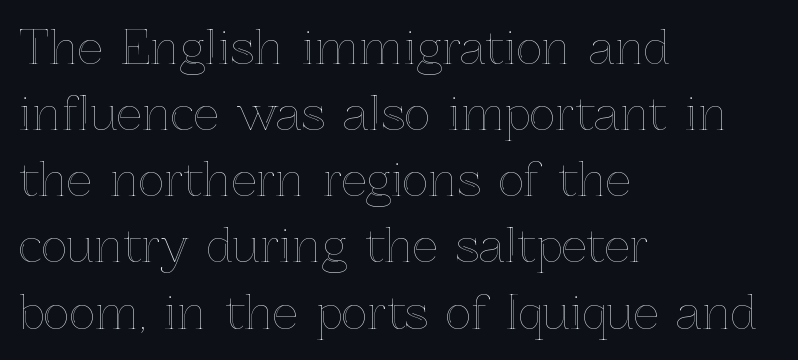
{"italic": "no", "width": "normal", "x_height": "medium", "monospaced": "no", "underline": "no", "align": "left", "line_spacing": "normal", "line_spacing_ratio": 1.47, "letter_spacing": "normal", "letter_spacing_em": 0.0, "glyph_px": 45}
